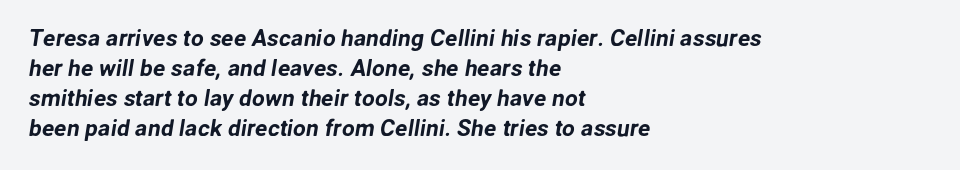
Q: Is the text underlined? A: No.
Q: How is the paragraph aligned? A: Left-aligned.
Q: Is the spacing between letters normal or unusually wide? A: Normal.
Q: Is the spacing between lines tight, normal or loose? A: Normal.
